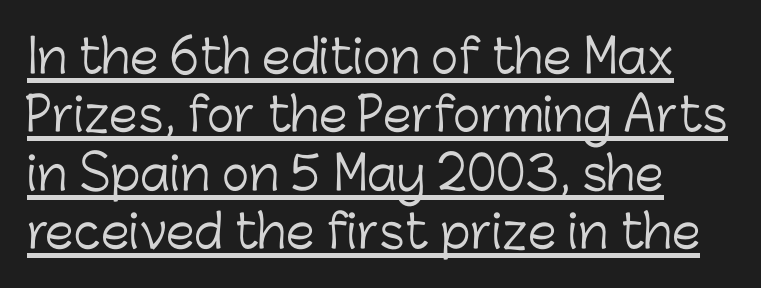
The image shows 46 px light sans-serif type, upright; set normal line spacing (1.27x), normal letter spacing, underlined; low stroke contrast and a medium x-height.
